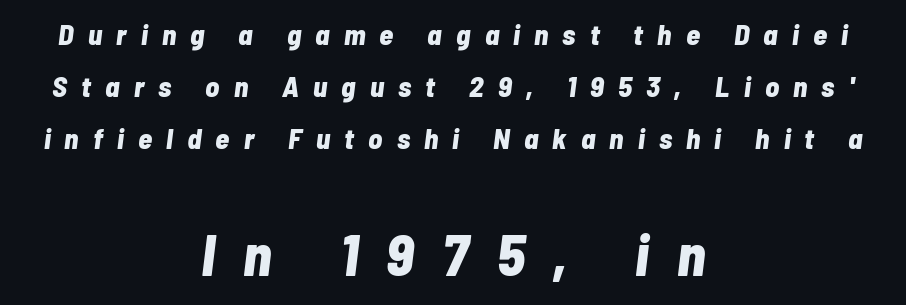
{"italic": "yes", "lean": "right", "slant_degrees": 7, "bold": "yes", "weight": "bold", "width": "condensed", "stroke_contrast": "low", "x_height": "medium", "monospaced": "no", "underline": "no", "align": "center", "line_spacing_ratio": 1.79, "letter_spacing": "wide", "letter_spacing_em": 0.49, "larger_block": "second", "size_ratio": 2.0, "glyph_px": 58}
